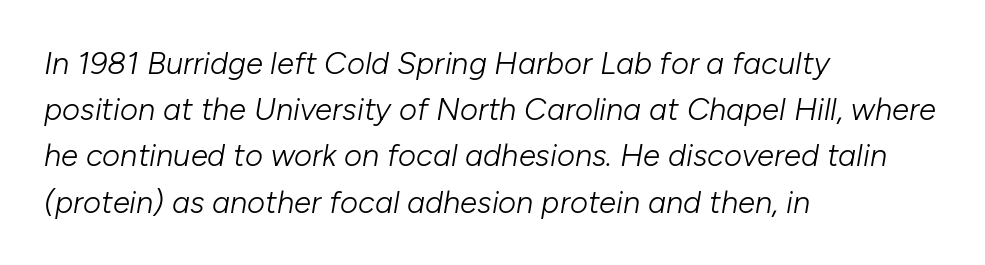
{"italic": "yes", "lean": "right", "slant_degrees": 10, "bold": "no", "weight": "light", "width": "normal", "stroke_contrast": "low", "x_height": "medium", "monospaced": "no", "underline": "no", "align": "left", "line_spacing": "normal", "line_spacing_ratio": 1.49, "letter_spacing": "normal", "letter_spacing_em": 0.0, "glyph_px": 31}
